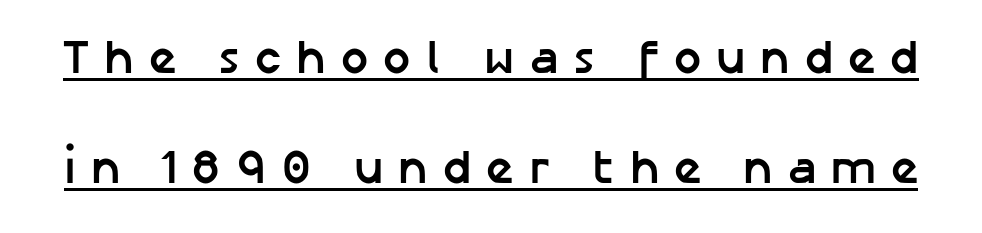
Q: Is the text bold? A: Yes.
Q: Is the text italic (slanted)? A: No, it is upright.
Q: Is the typeface a serif or a sans-serif typeface? A: Sans-serif.
Q: Is the text underlined? A: Yes.
Q: Is the spacing between letters normal or unusually wide? A: Unusually wide.
Q: Is the spacing between lines tight, normal or loose? A: Loose.
Q: Width (condensed, normal, or wide)? A: Normal.
Q: Stroke contrast? A: Low.
Q: x-height? A: Medium.
Q: Monospaced? A: No.
